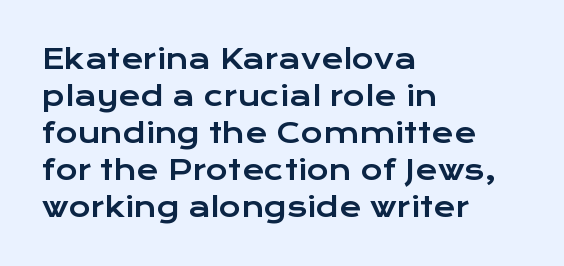
A typesetter would call this zero additional tracking. Notice how descenders clear the ascenders below comfortably — that's standard leading. Ordinary non-slanted type is in use. Letters rest on an invisible, unmarked baseline.
